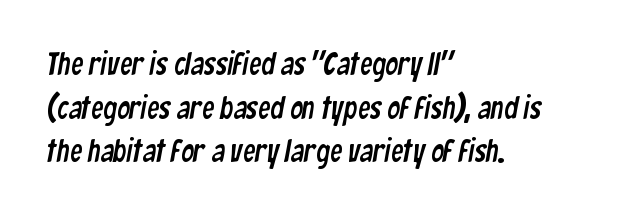
Q: Is the typeface a serif or a sans-serif typeface? A: Sans-serif.
Q: Is the text underlined? A: No.
Q: How is the paragraph aligned? A: Left-aligned.
Q: Is the spacing between letters normal or unusually wide? A: Normal.
Q: Is the spacing between lines tight, normal or loose? A: Normal.
Q: Width (condensed, normal, or wide)? A: Condensed.
Q: Stroke contrast? A: Low.
Q: x-height? A: Medium.
Q: Monospaced? A: No.
